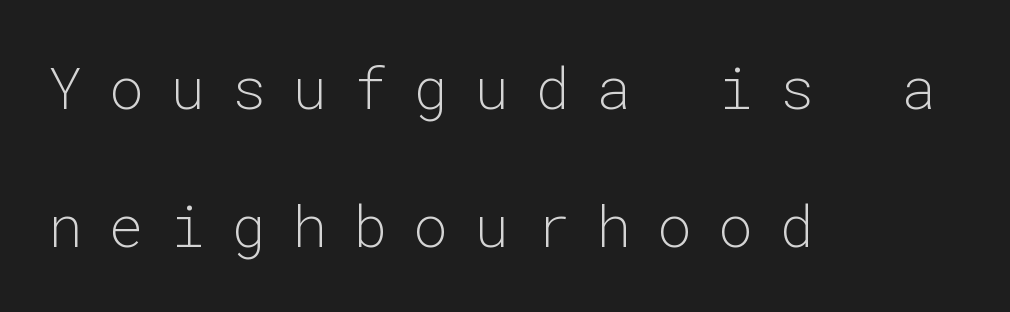
{"serif": "no", "italic": "no", "bold": "no", "weight": "light", "width": "normal", "stroke_contrast": "low", "x_height": "medium", "monospaced": "yes", "underline": "no", "align": "left", "line_spacing": "loose", "line_spacing_ratio": 2.38, "letter_spacing": "wide", "letter_spacing_em": 0.45, "glyph_px": 58}
